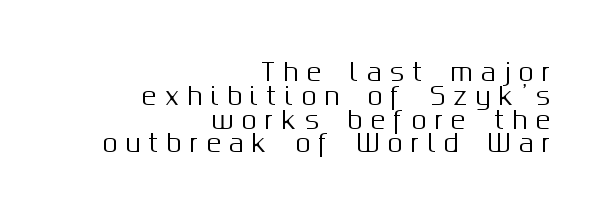
Q: Is the text italic (slanted)? A: No, it is upright.
Q: Is the text underlined? A: No.
Q: How is the paragraph aligned? A: Right-aligned.
Q: Is the spacing between letters normal or unusually wide? A: Unusually wide.
Q: Is the spacing between lines tight, normal or loose? A: Tight.
